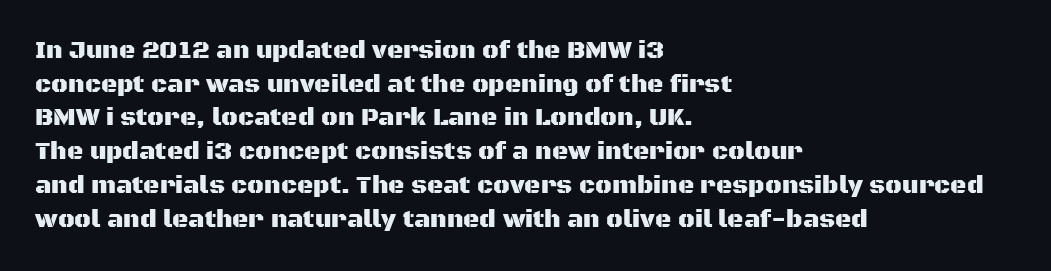
Caption: multi-line text, flush left, ragged right. The font's upright variant was chosen for this text. What stands out about the letter spacing? Nothing — it is the standard amount. Has an underline been added? It has not. This block has exactly the height ordinary leading produces.
